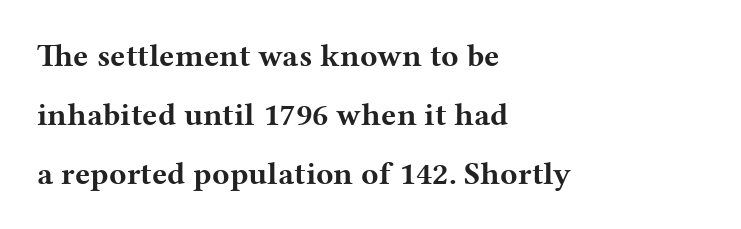
The image shows 32 px bold, wide serif type, upright; set left-aligned, line spacing 1.84x, normal letter spacing, not underlined; medium stroke contrast and a medium x-height.
